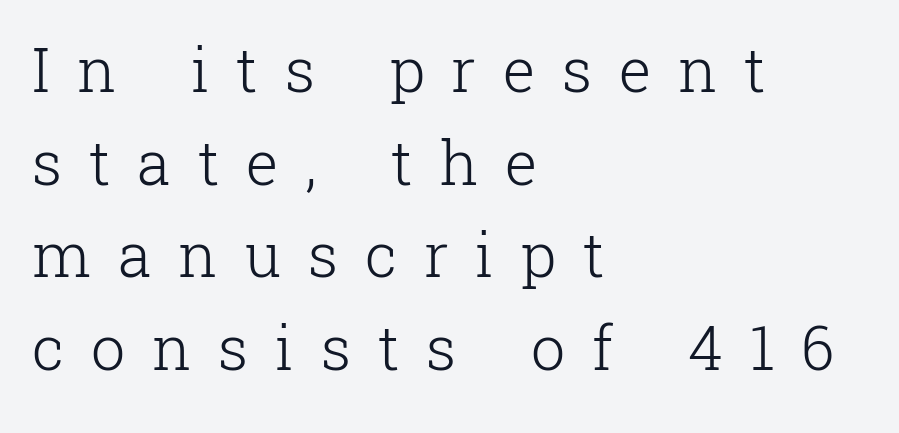
This sample keeps an unexceptional amount of space between lines. Looks like regular typesetting: each glyph gets only the width it needs. These lines stack with their left ends in a neat column. Quick note: not italic, upright. A bare baseline throughout the passage. Weight: regular or lighter.
